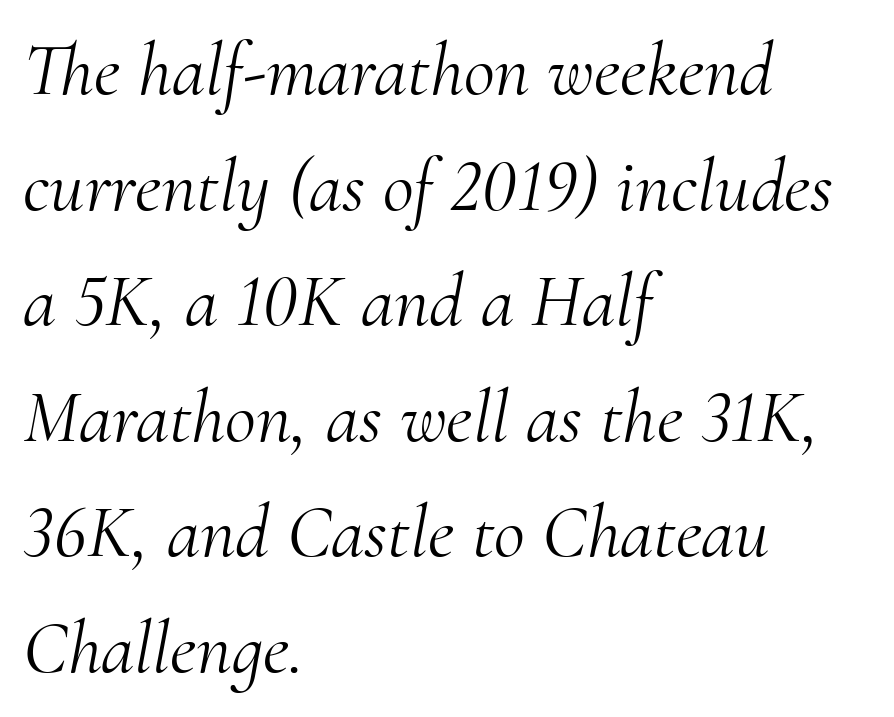
The image shows 76 px light serif type, italic (leaning right); set left-aligned, normal line spacing (1.52x), normal letter spacing, not underlined; medium stroke contrast and a small x-height.
